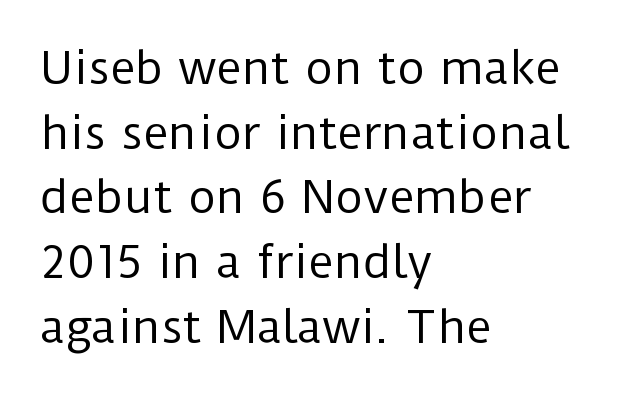
The image shows 44 px regular-weight sans-serif type, upright; set left-aligned, normal line spacing (1.47x), normal letter spacing, not underlined; low stroke contrast and a medium x-height.
